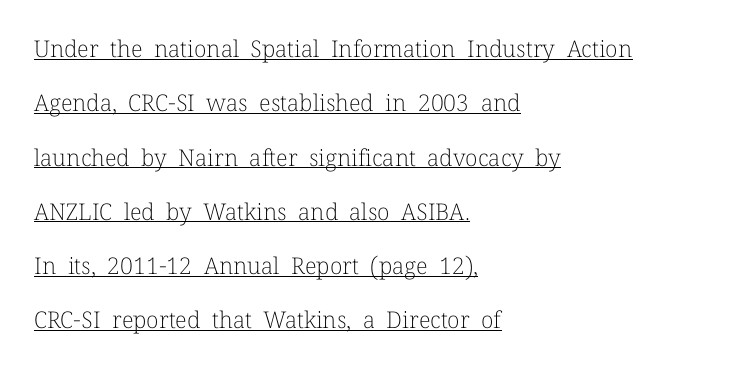
{"italic": "no", "bold": "no", "underline": "yes", "align": "left", "line_spacing": "loose", "line_spacing_ratio": 2.36, "letter_spacing": "normal", "letter_spacing_em": 0.0, "glyph_px": 23}
